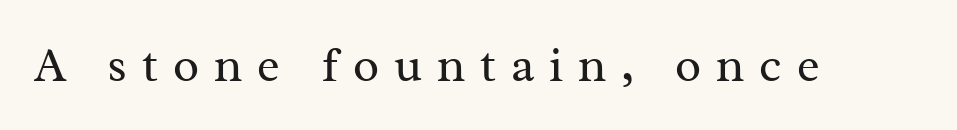
The image shows 48 px regular-weight serif type, upright; set unusually wide letter spacing (+0.31 em), not underlined; medium stroke contrast and a medium x-height.
